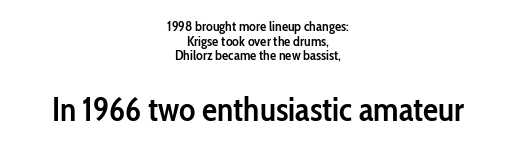
{"serif": "no", "italic": "no", "bold": "semi", "weight": "semibold", "width": "condensed", "stroke_contrast": "low", "x_height": "medium", "monospaced": "no", "underline": "no", "align": "center", "line_spacing": "tight", "line_spacing_ratio": 1.05, "letter_spacing": "normal", "letter_spacing_em": 0.0, "larger_block": "second", "size_ratio": 2.43, "glyph_px": 34}
